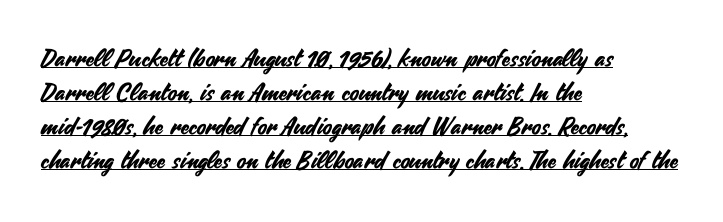
Q: Is the text italic (slanted)? A: Yes.
Q: Is the text underlined? A: Yes.
Q: How is the paragraph aligned? A: Left-aligned.
Q: Is the spacing between letters normal or unusually wide? A: Normal.
Q: Is the spacing between lines tight, normal or loose? A: Normal.
